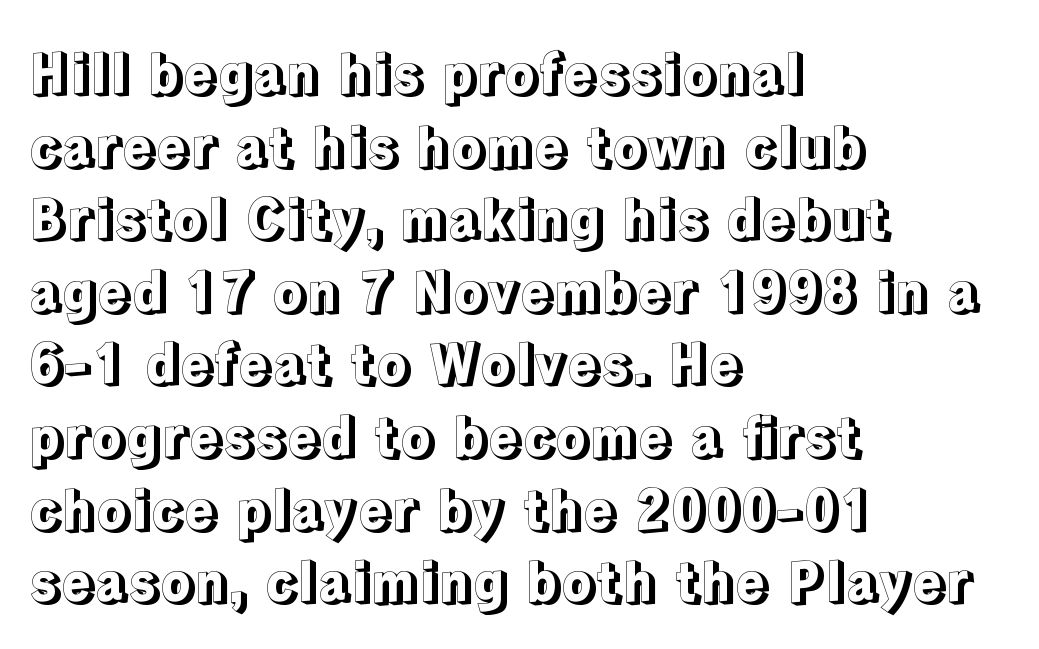
The image shows 55 px text type, upright; set left-aligned, normal line spacing (1.32x), normal letter spacing, not underlined; a medium x-height.
